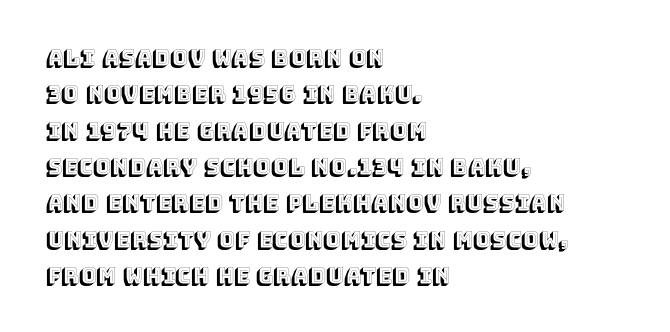
No word sits above an underline. This is the regular roman posture of the typeface. Nothing unusual about the tracking: characters are spaced as the font intends. Teacher's note: observe the even left margin — that is flush-left alignment.
